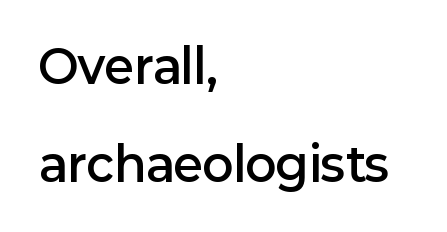
The image shows 46 px semibold sans-serif type, upright; set left-aligned, loose line spacing (2.14x), normal letter spacing, not underlined; low stroke contrast and a medium x-height.
